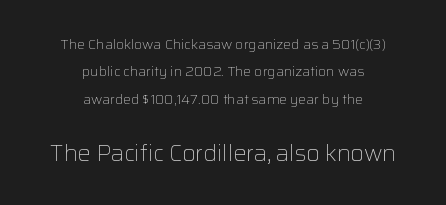
{"italic": "no", "bold": "no", "underline": "no", "align": "center", "line_spacing": "loose", "line_spacing_ratio": 1.96, "letter_spacing": "normal", "letter_spacing_em": 0.0, "larger_block": "second", "size_ratio": 1.64, "glyph_px": 23}
